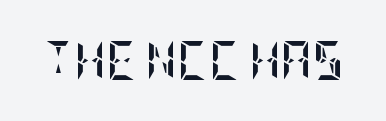
{"italic": "no", "bold": "yes", "weight": "semibold", "width": "condensed", "stroke_contrast": "low", "x_height": "large", "underline": "no", "letter_spacing": "normal", "letter_spacing_em": 0.0, "glyph_px": 39}
